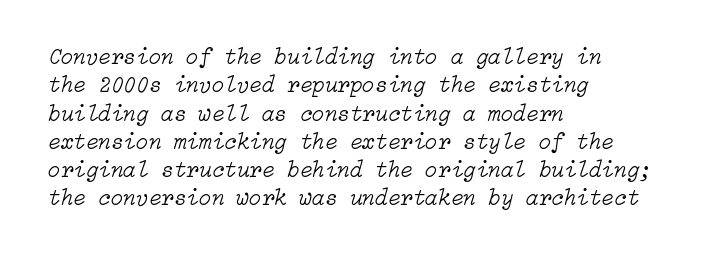
{"italic": "yes", "lean": "right", "slant_degrees": 15, "bold": "no", "underline": "no", "align": "left", "line_spacing_ratio": 1.23, "letter_spacing": "normal", "letter_spacing_em": 0.0, "glyph_px": 23}
